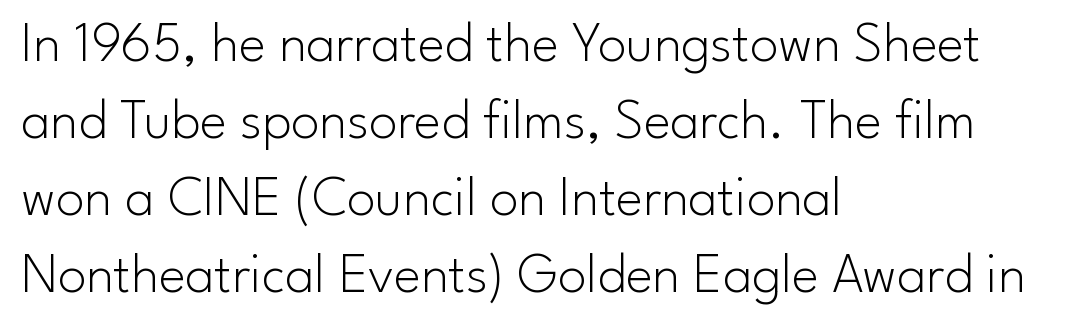
{"serif": "no", "italic": "no", "bold": "no", "weight": "light", "width": "normal", "stroke_contrast": "low", "x_height": "small", "monospaced": "no", "underline": "no", "align": "left", "line_spacing": "normal", "line_spacing_ratio": 1.35, "letter_spacing": "normal", "letter_spacing_em": 0.0, "glyph_px": 57}
